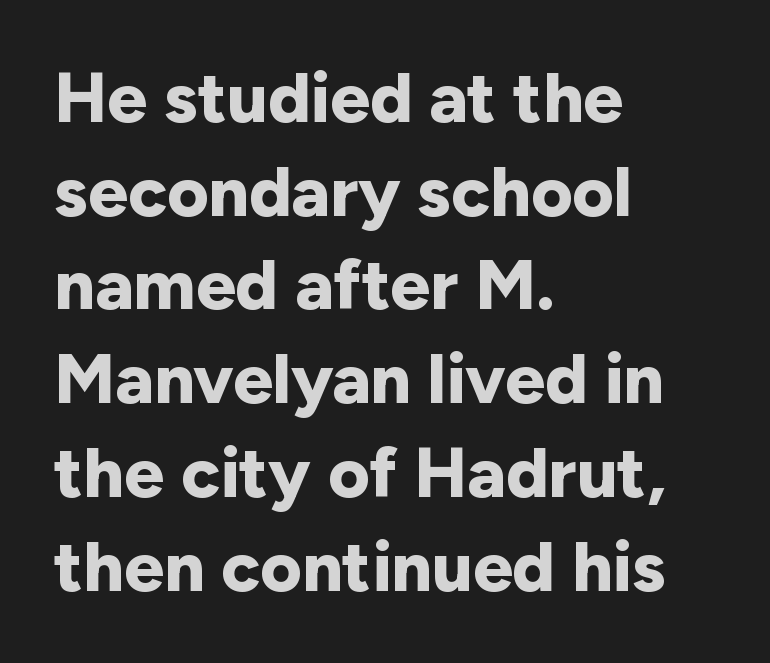
The image shows 71 px bold sans-serif type, upright; set left-aligned, normal line spacing (1.32x), normal letter spacing, not underlined; low stroke contrast and a medium x-height.
